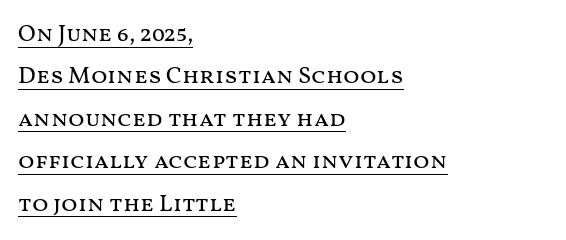
{"italic": "no", "bold": "no", "underline": "yes", "align": "left", "line_spacing_ratio": 1.77, "letter_spacing": "normal", "letter_spacing_em": 0.0, "glyph_px": 24}
